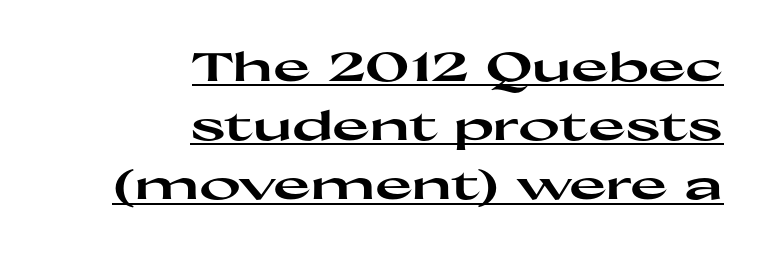
{"serif": "no", "italic": "no", "bold": "yes", "weight": "heavy", "width": "wide", "stroke_contrast": "high", "x_height": "medium", "monospaced": "no", "underline": "yes", "align": "right", "line_spacing": "normal", "line_spacing_ratio": 1.48, "letter_spacing": "normal", "letter_spacing_em": 0.0, "glyph_px": 40}
